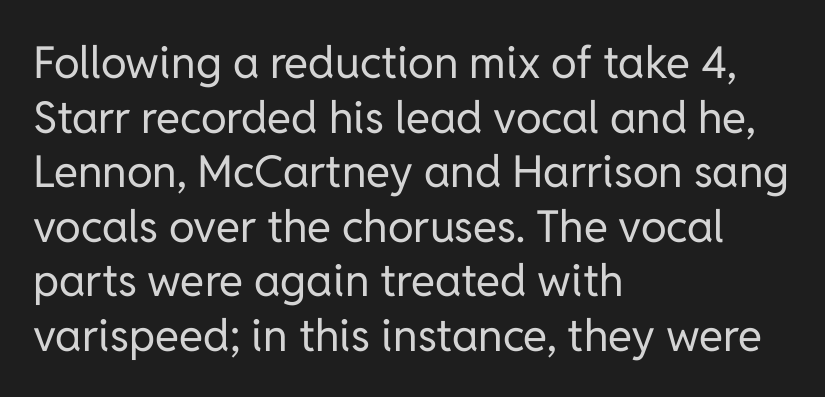
Q: Is the text bold? A: No.
Q: Is the text italic (slanted)? A: No, it is upright.
Q: Is the typeface a serif or a sans-serif typeface? A: Sans-serif.
Q: Is the text underlined? A: No.
Q: How is the paragraph aligned? A: Left-aligned.
Q: Is the spacing between letters normal or unusually wide? A: Normal.
Q: Width (condensed, normal, or wide)? A: Normal.
Q: Stroke contrast? A: Low.
Q: x-height? A: Medium.
Q: Monospaced? A: No.
